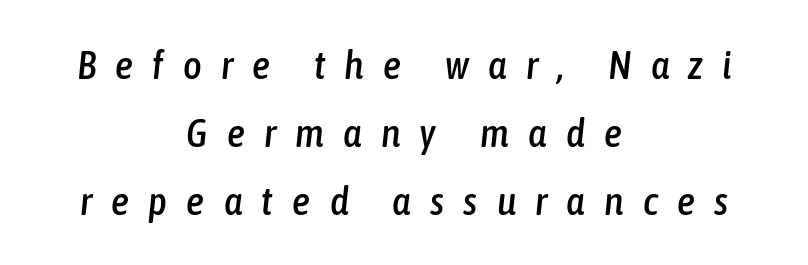
Q: Is the text italic (slanted)? A: Yes, it leans right by about 6 degrees.
Q: Is the text underlined? A: No.
Q: How is the paragraph aligned? A: Centered.
Q: Is the spacing between letters normal or unusually wide? A: Unusually wide.
Q: Is the spacing between lines tight, normal or loose? A: Normal.
Q: Width (condensed, normal, or wide)? A: Condensed.
Q: Stroke contrast? A: Low.
Q: x-height? A: Medium.
Q: Monospaced? A: No.
